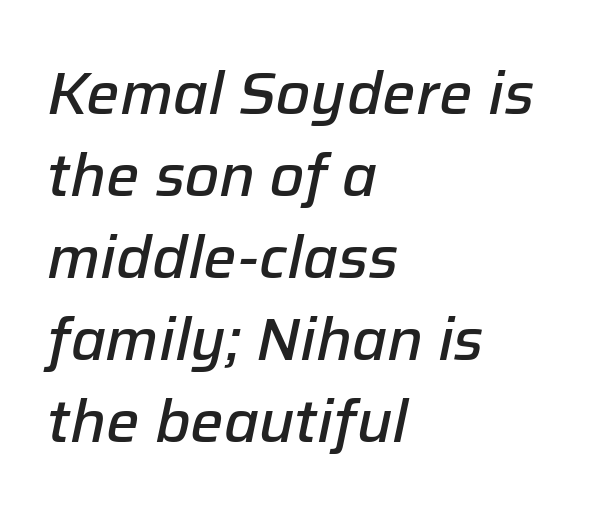
Q: Is the text bold? A: Semi-bold.
Q: Is the text italic (slanted)? A: Yes, it leans right by about 12 degrees.
Q: Is the text underlined? A: No.
Q: How is the paragraph aligned? A: Left-aligned.
Q: Is the spacing between letters normal or unusually wide? A: Normal.
Q: Is the spacing between lines tight, normal or loose? A: Normal.
Q: Width (condensed, normal, or wide)? A: Normal.
Q: Stroke contrast? A: Low.
Q: x-height? A: Medium.
Q: Monospaced? A: No.
